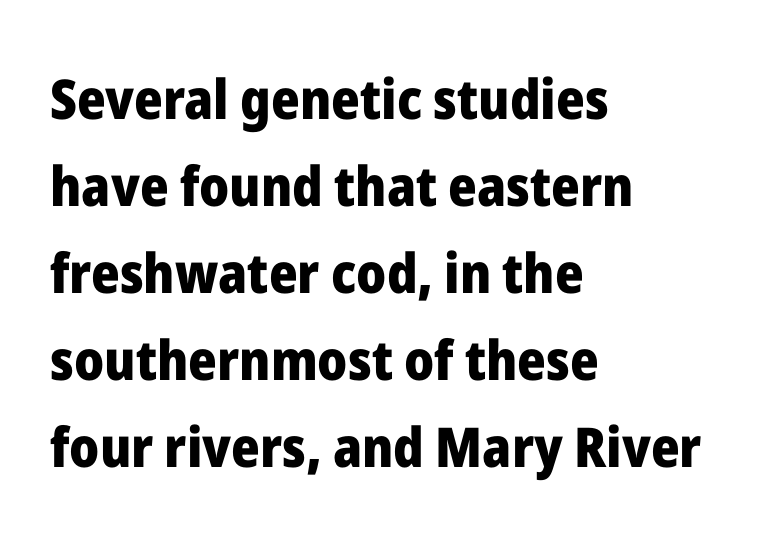
Q: Is the text bold? A: Yes.
Q: Is the text italic (slanted)? A: No, it is upright.
Q: Is the typeface a serif or a sans-serif typeface? A: Sans-serif.
Q: Is the text underlined? A: No.
Q: How is the paragraph aligned? A: Left-aligned.
Q: Is the spacing between letters normal or unusually wide? A: Normal.
Q: Is the spacing between lines tight, normal or loose? A: Normal.
Q: Width (condensed, normal, or wide)? A: Normal.
Q: Stroke contrast? A: Low.
Q: x-height? A: Medium.
Q: Monospaced? A: No.
